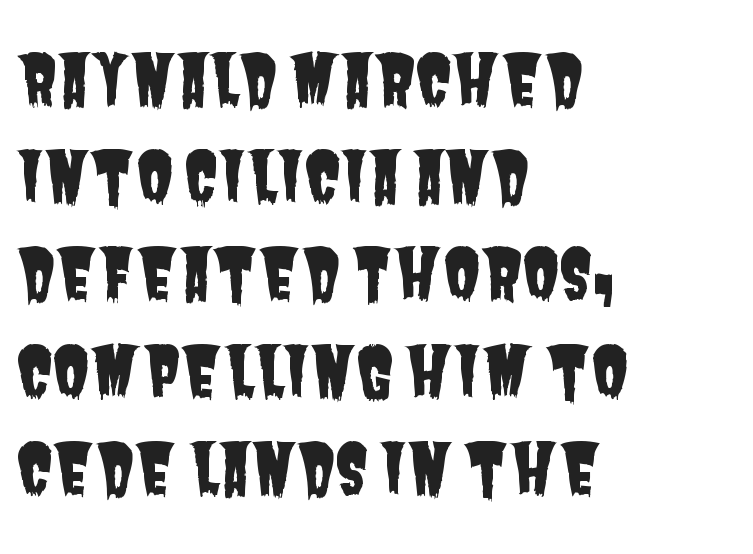
Q: Is the typeface a serif or a sans-serif typeface? A: Sans-serif.
Q: Is the text underlined? A: No.
Q: How is the paragraph aligned? A: Left-aligned.
Q: Is the spacing between letters normal or unusually wide? A: Normal.
Q: Is the spacing between lines tight, normal or loose? A: Normal.
Q: Width (condensed, normal, or wide)? A: Condensed.
Q: Stroke contrast? A: Low.
Q: x-height? A: Large.
Q: Monospaced? A: No.
